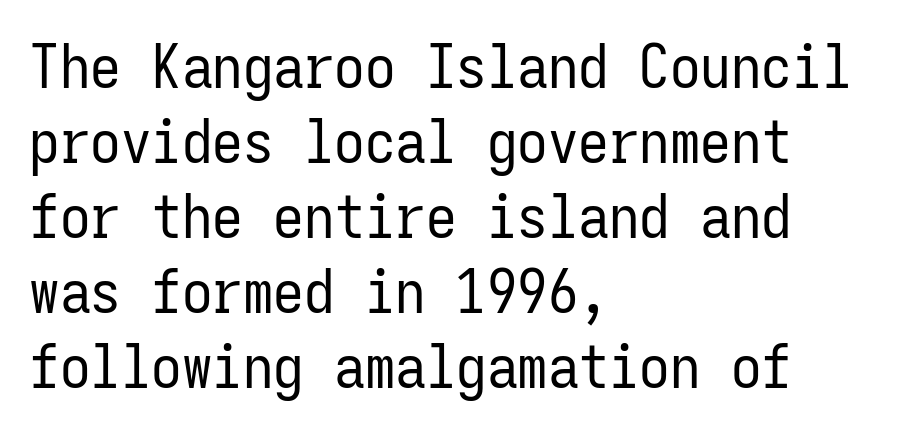
Q: Is the text bold? A: No.
Q: Is the text italic (slanted)? A: No, it is upright.
Q: Is the typeface a serif or a sans-serif typeface? A: Sans-serif.
Q: Is the text underlined? A: No.
Q: How is the paragraph aligned? A: Left-aligned.
Q: Is the spacing between letters normal or unusually wide? A: Normal.
Q: Width (condensed, normal, or wide)? A: Condensed.
Q: Stroke contrast? A: Low.
Q: x-height? A: Medium.
Q: Monospaced? A: Yes.
